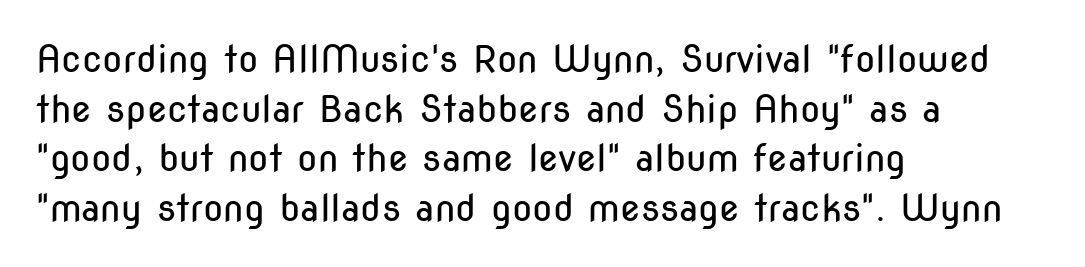
{"serif": "no", "italic": "no", "bold": "no", "weight": "regular", "width": "condensed", "stroke_contrast": "low", "x_height": "medium", "monospaced": "no", "underline": "no", "align": "left", "line_spacing": "normal", "line_spacing_ratio": 1.34, "letter_spacing": "normal", "letter_spacing_em": 0.0, "glyph_px": 37}
